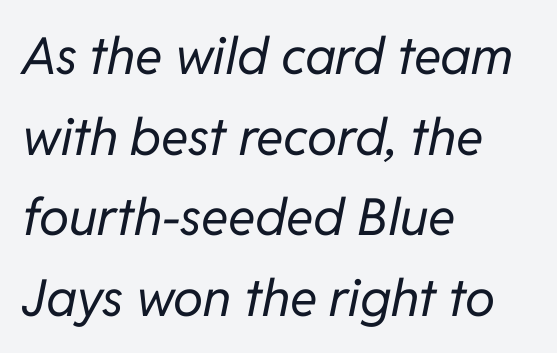
Reading down the block, your eye returns to a fixed left position each line. Is the letter spacing exaggerated? No — it looks like the ordinary default. Stroke mass is kept to a normal reading level or below. The font's italic variant was chosen for this text. This rendering features lettering with no underline. Compared with typical paragraphs, the rows here are spaced about the same.
